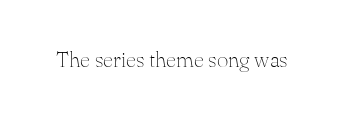
The space directly below the letters is spotless. Quick note: not italic, upright. The line texture is even and compact thanks to regular tracking. These glyphs show unthickened strokes, regular width or finer.
